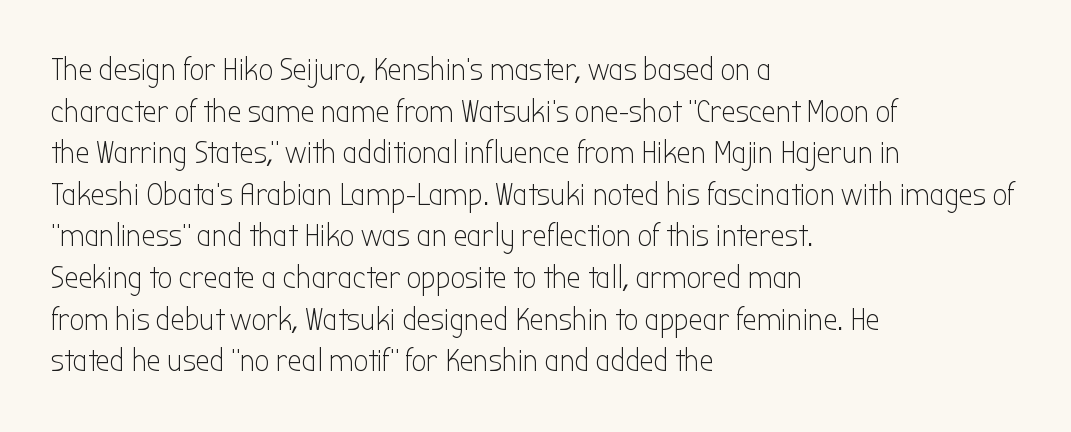
Q: Is the text bold? A: No.
Q: Is the text italic (slanted)? A: No, it is upright.
Q: Is the typeface a serif or a sans-serif typeface? A: Sans-serif.
Q: Is the text underlined? A: No.
Q: How is the paragraph aligned? A: Left-aligned.
Q: Is the spacing between letters normal or unusually wide? A: Normal.
Q: Is the spacing between lines tight, normal or loose? A: Normal.
Q: Width (condensed, normal, or wide)? A: Condensed.
Q: Stroke contrast? A: Low.
Q: x-height? A: Medium.
Q: Monospaced? A: No.
